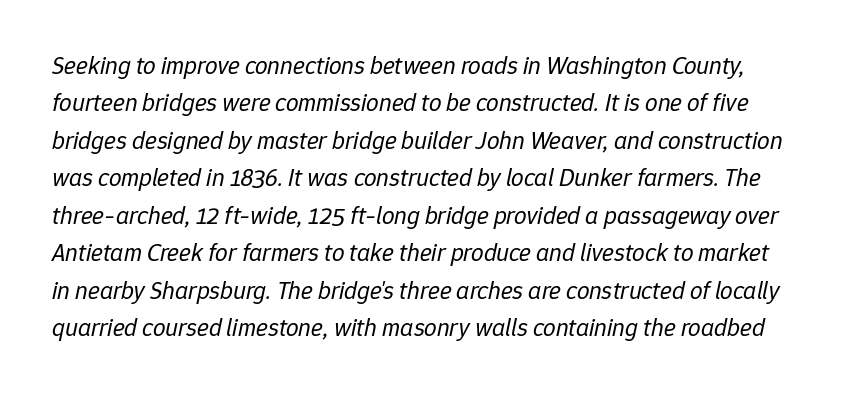
The image shows 25 px text type, italic (leaning right); set normal line spacing (1.5x), normal letter spacing, not underlined.
